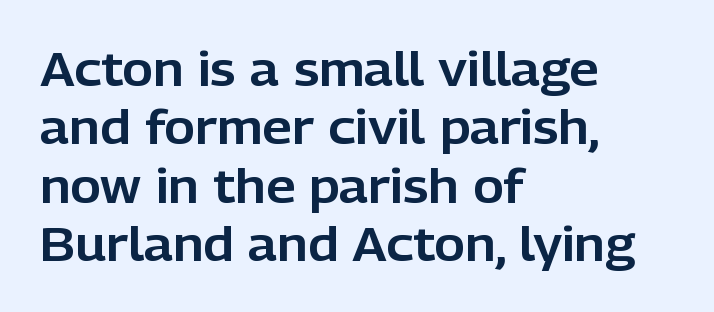
Q: Is the text italic (slanted)? A: No, it is upright.
Q: Is the typeface a serif or a sans-serif typeface? A: Sans-serif.
Q: Is the text underlined? A: No.
Q: How is the paragraph aligned? A: Left-aligned.
Q: Is the spacing between letters normal or unusually wide? A: Normal.
Q: Width (condensed, normal, or wide)? A: Normal.
Q: Stroke contrast? A: Low.
Q: x-height? A: Medium.
Q: Monospaced? A: No.
